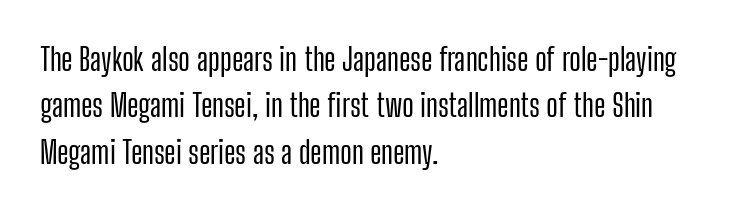
{"serif": "no", "italic": "no", "width": "condensed", "stroke_contrast": "low", "x_height": "medium", "monospaced": "no", "underline": "no", "align": "left", "line_spacing": "normal", "line_spacing_ratio": 1.5, "letter_spacing": "normal", "letter_spacing_em": 0.0, "glyph_px": 31}
